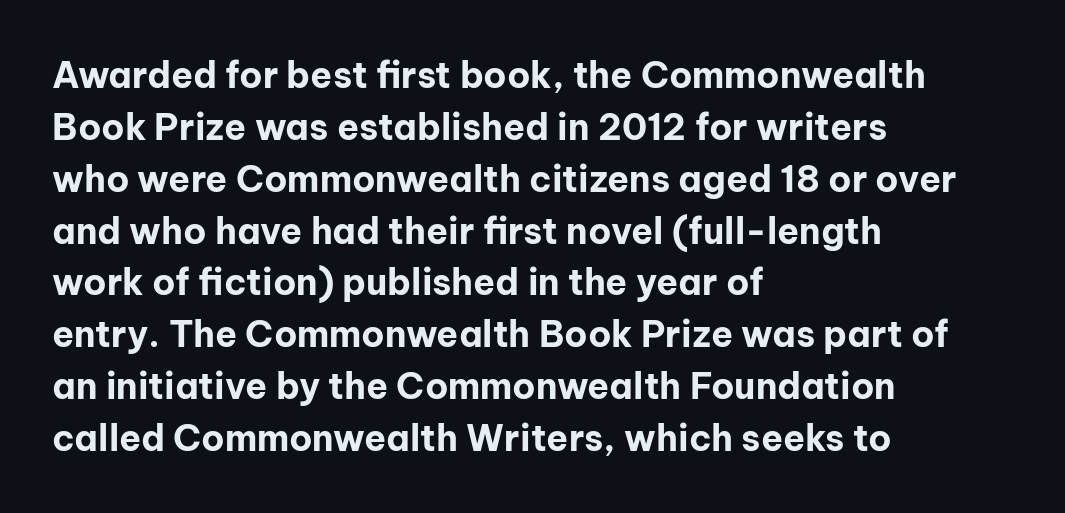
Q: Is the text bold? A: Yes.
Q: Is the text italic (slanted)? A: No, it is upright.
Q: Is the typeface a serif or a sans-serif typeface? A: Sans-serif.
Q: Is the text underlined? A: No.
Q: How is the paragraph aligned? A: Left-aligned.
Q: Is the spacing between letters normal or unusually wide? A: Normal.
Q: Is the spacing between lines tight, normal or loose? A: Normal.
Q: Width (condensed, normal, or wide)? A: Normal.
Q: Stroke contrast? A: Low.
Q: x-height? A: Medium.
Q: Monospaced? A: No.
